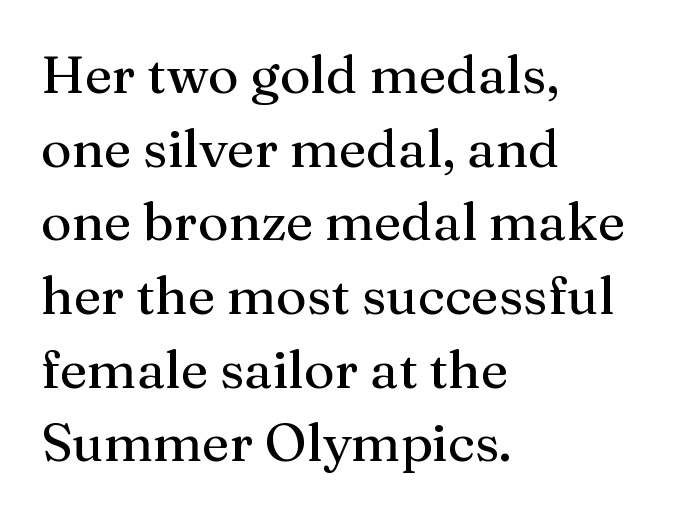
{"serif": "yes", "italic": "no", "bold": "no", "weight": "regular", "width": "normal", "stroke_contrast": "medium", "x_height": "medium", "monospaced": "no", "underline": "no", "align": "left", "line_spacing": "normal", "line_spacing_ratio": 1.39, "letter_spacing": "normal", "letter_spacing_em": 0.0, "glyph_px": 53}
